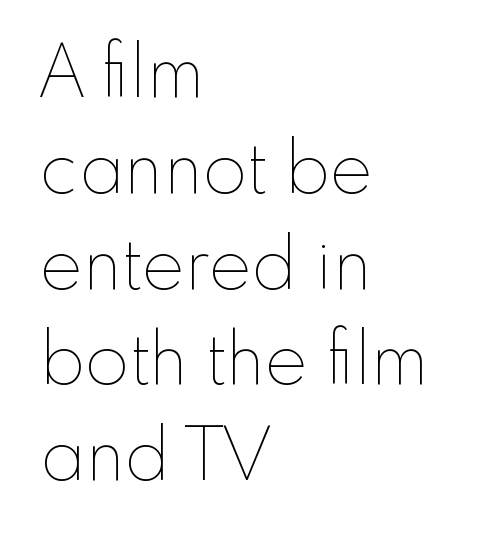
{"italic": "no", "bold": "no", "weight": "thin", "width": "normal", "stroke_contrast": "low", "x_height": "small", "monospaced": "no", "underline": "no", "align": "left", "line_spacing": "normal", "line_spacing_ratio": 1.33, "letter_spacing": "normal", "letter_spacing_em": 0.0, "glyph_px": 72}
